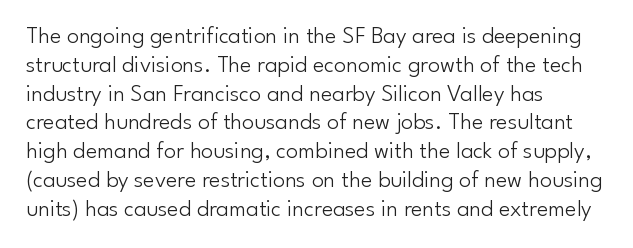
{"italic": "no", "bold": "no", "underline": "no", "align": "left", "line_spacing_ratio": 1.2, "letter_spacing": "normal", "letter_spacing_em": 0.0, "glyph_px": 24}
